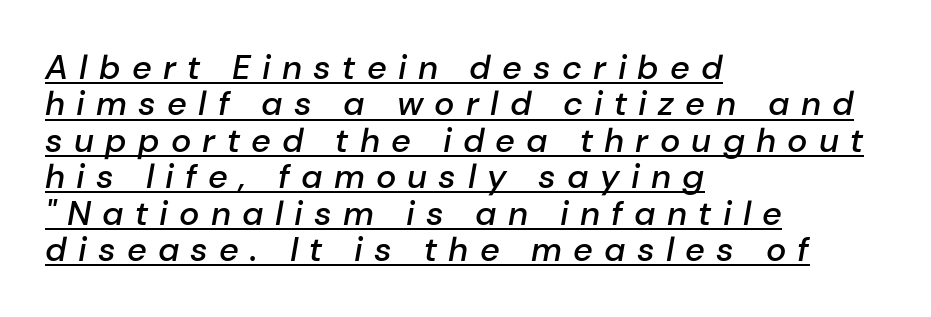
Q: Is the text bold? A: Semi-bold.
Q: Is the text italic (slanted)? A: Yes, it leans right by about 10 degrees.
Q: Is the text underlined? A: Yes.
Q: How is the paragraph aligned? A: Left-aligned.
Q: Is the spacing between letters normal or unusually wide? A: Unusually wide.
Q: Is the spacing between lines tight, normal or loose? A: Tight.
Q: Width (condensed, normal, or wide)? A: Normal.
Q: Stroke contrast? A: Low.
Q: x-height? A: Medium.
Q: Monospaced? A: No.
